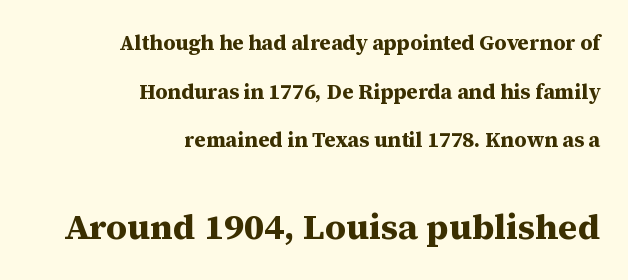
Q: Is the text bold? A: Yes.
Q: Is the text italic (slanted)? A: No, it is upright.
Q: Is the typeface a serif or a sans-serif typeface? A: Serif.
Q: Is the text underlined? A: No.
Q: How is the paragraph aligned? A: Right-aligned.
Q: Is the spacing between letters normal or unusually wide? A: Normal.
Q: Is the spacing between lines tight, normal or loose? A: Loose.
Q: Which block of text is set in a larger size, the first (top) or the second (bottom)? A: The second (bottom) one.
Q: Width (condensed, normal, or wide)? A: Normal.
Q: Stroke contrast? A: Medium.
Q: x-height? A: Medium.
Q: Monospaced? A: No.
